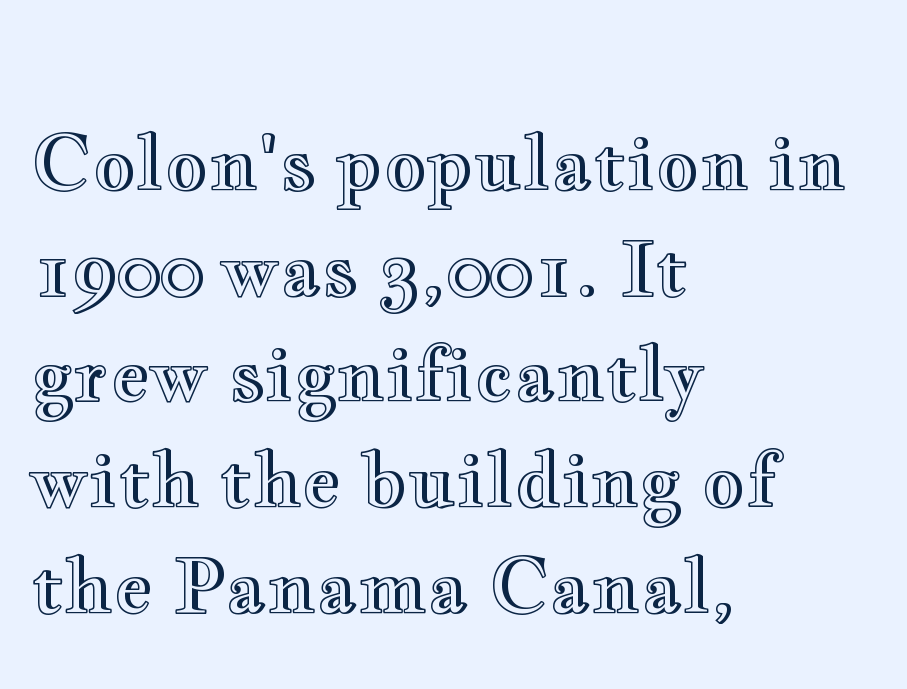
{"italic": "no", "width": "wide", "x_height": "small", "monospaced": "no", "underline": "no", "align": "left", "line_spacing": "normal", "line_spacing_ratio": 1.41, "letter_spacing": "normal", "letter_spacing_em": 0.0, "glyph_px": 75}
